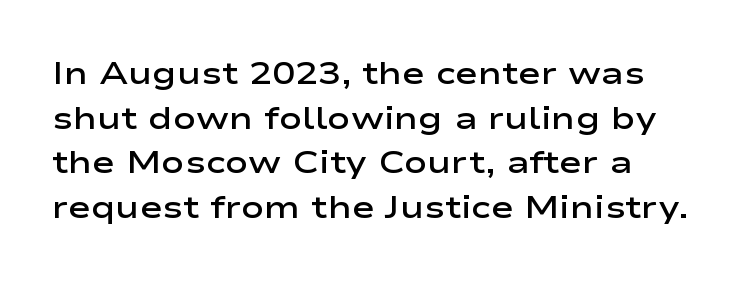
Q: Is the text bold? A: Semi-bold.
Q: Is the text italic (slanted)? A: No, it is upright.
Q: Is the typeface a serif or a sans-serif typeface? A: Sans-serif.
Q: Is the text underlined? A: No.
Q: Is the spacing between letters normal or unusually wide? A: Normal.
Q: Is the spacing between lines tight, normal or loose? A: Normal.
Q: Width (condensed, normal, or wide)? A: Wide.
Q: Stroke contrast? A: Low.
Q: x-height? A: Medium.
Q: Monospaced? A: No.
